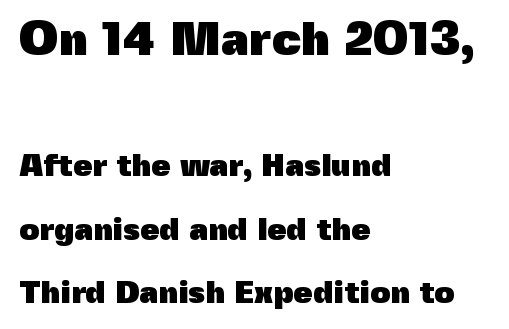
The image shows 47 px heavy sans-serif type, upright; set left-aligned, loose line spacing (2.04x), normal letter spacing, not underlined; the first (top) block is 1.52x larger; a medium x-height.
